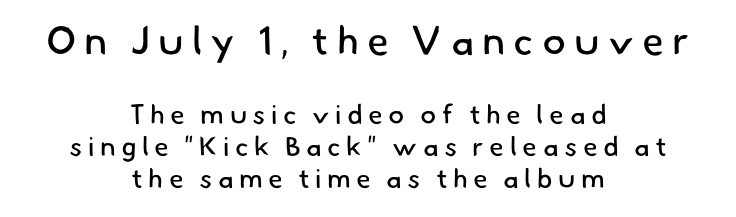
The face used here appears at its bigger size in the upper chunk. The characters display no serif detailing; their extremities are plain. These lines are rendered in a variable-pitch font. Honestly, there is no underline to notice here at all. Stroke thickness stays within the range of a standard reading face or lighter. Words appear elongated and porous because spacing is wide.
